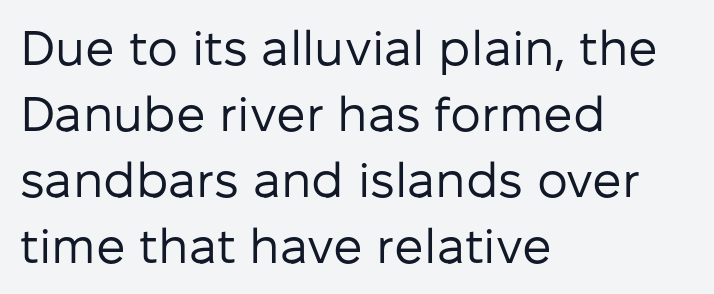
The image shows 49 px regular-weight sans-serif type, upright; set left-aligned, normal line spacing (1.35x), normal letter spacing, not underlined; low stroke contrast and a medium x-height.
